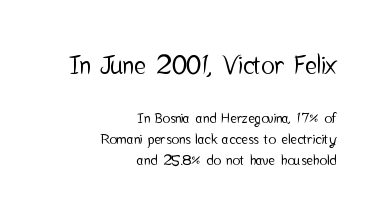
{"italic": "no", "underline": "no", "align": "right", "line_spacing": "normal", "line_spacing_ratio": 1.5, "letter_spacing": "normal", "letter_spacing_em": 0.0, "larger_block": "first", "size_ratio": 1.79, "glyph_px": 25}
